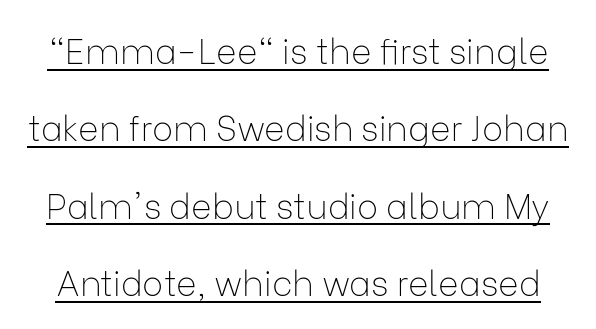
The sample's only ornament is a line tracing under the words. Notice how the stems are strictly vertical — no italics here. Serif or sans? Sans — the stroke terminals are bare. These lines stand farther apart than default settings would place them. Here the designer chose a conventional face with non-uniform glyph widths. These glyphs show unthickened strokes, regular width or finer.
